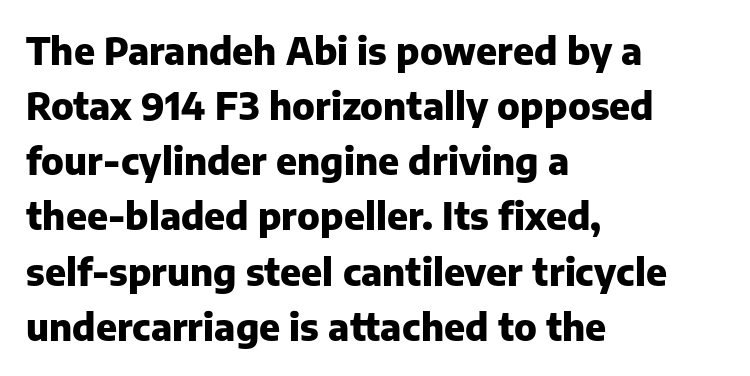
The axis of the letterforms is exactly vertical. The sample has been set heavy, in full bold. Does the copy run flush right? No — it runs flush left. The gap between lines stays unmarked. Characters follow at the spacing the type designer built in.
